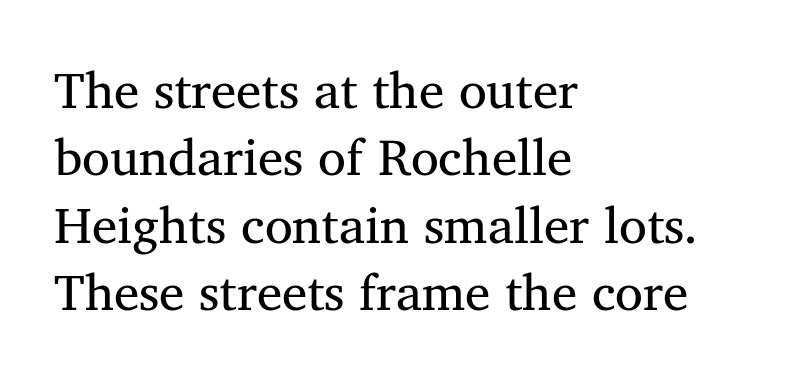
Q: Is the text bold? A: No.
Q: Is the typeface a serif or a sans-serif typeface? A: Serif.
Q: Is the text underlined? A: No.
Q: How is the paragraph aligned? A: Left-aligned.
Q: Is the spacing between letters normal or unusually wide? A: Normal.
Q: Is the spacing between lines tight, normal or loose? A: Normal.
Q: Width (condensed, normal, or wide)? A: Normal.
Q: Stroke contrast? A: Medium.
Q: x-height? A: Medium.
Q: Monospaced? A: No.
